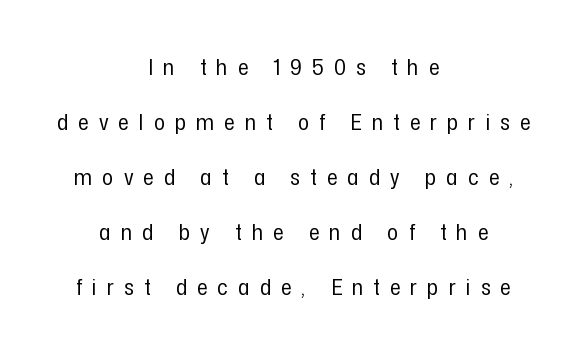
Ascenders rise straight up at ninety degrees. Nothing heavy about these letters — not bold at all. In terms of leading, this rendering errs on the spacious side. Lines of text with bare space underneath.
